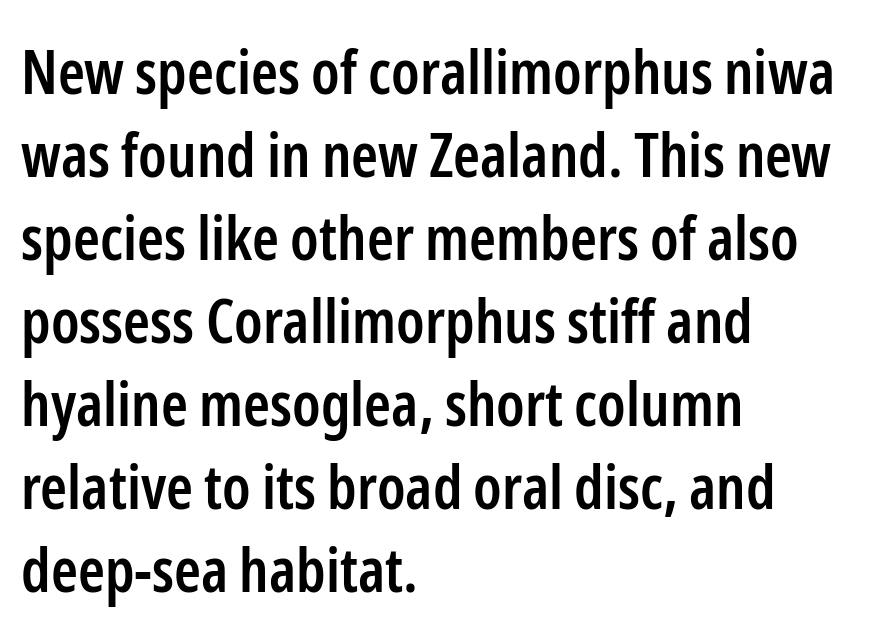
{"serif": "no", "italic": "no", "bold": "semi", "weight": "semibold", "width": "condensed", "stroke_contrast": "low", "x_height": "medium", "monospaced": "no", "underline": "no", "align": "left", "line_spacing": "normal", "line_spacing_ratio": 1.36, "letter_spacing": "normal", "letter_spacing_em": 0.0, "glyph_px": 61}
